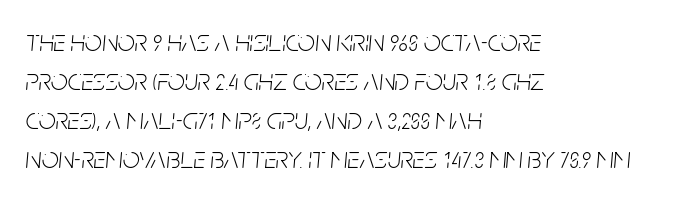
Q: Is the text bold? A: No.
Q: Is the text italic (slanted)? A: Yes, it leans right by about 5 degrees.
Q: Is the text underlined? A: No.
Q: How is the paragraph aligned? A: Left-aligned.
Q: Is the spacing between letters normal or unusually wide? A: Normal.
Q: Is the spacing between lines tight, normal or loose? A: Normal.
Q: Width (condensed, normal, or wide)? A: Condensed.
Q: Stroke contrast? A: Low.
Q: x-height? A: Large.
Q: Monospaced? A: No.
